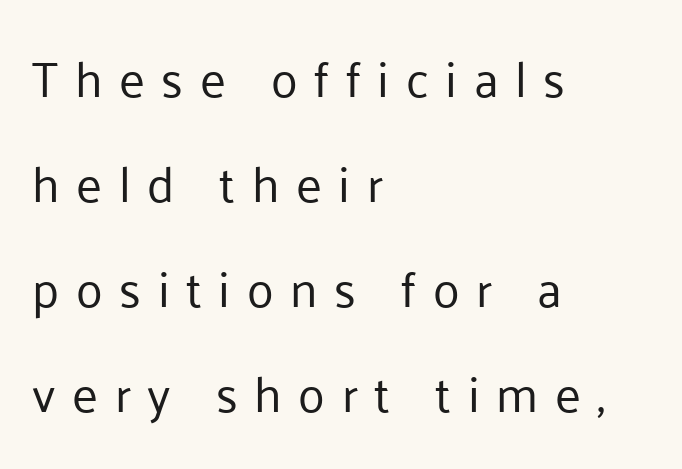
This sample has the flowing, uneven cadence of proportional lettering. The letters carry no serifs — their stems end cleanly without finishing strokes. This is roman type, the default non-slanted kind. In terms of letterspacing, this is a distinctly airy, spread setting. The string is rendered with underlining switched off. Weight: not bold — regular or lighter.
